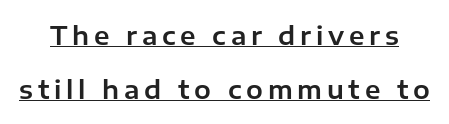
{"italic": "no", "underline": "yes", "line_spacing": "loose", "line_spacing_ratio": 2.16, "glyph_px": 25}
